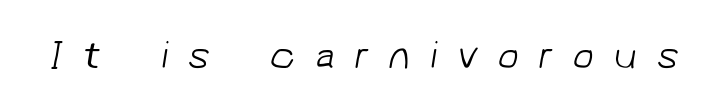
Q: Is the text bold? A: No.
Q: Is the typeface a serif or a sans-serif typeface? A: Sans-serif.
Q: Is the text underlined? A: No.
Q: Is the spacing between letters normal or unusually wide? A: Unusually wide.
Q: Width (condensed, normal, or wide)? A: Normal.
Q: Stroke contrast? A: Low.
Q: x-height? A: Medium.
Q: Monospaced? A: No.
